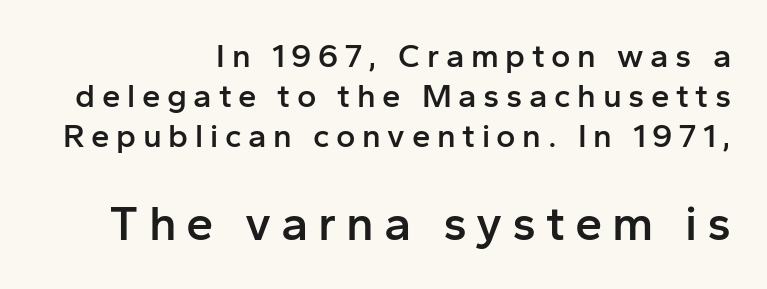
{"serif": "no", "italic": "no", "bold": "semi", "weight": "semibold", "width": "normal", "stroke_contrast": "low", "x_height": "medium", "monospaced": "no", "underline": "no", "align": "right", "line_spacing_ratio": 1.21, "letter_spacing": "wide", "letter_spacing_em": 0.2, "larger_block": "second", "size_ratio": 1.48, "glyph_px": 49}
